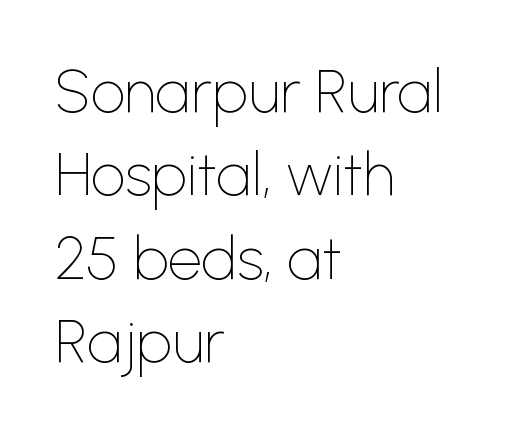
{"serif": "no", "italic": "no", "bold": "no", "weight": "thin", "width": "normal", "stroke_contrast": "low", "x_height": "medium", "monospaced": "no", "underline": "no", "align": "left", "line_spacing": "normal", "line_spacing_ratio": 1.39, "letter_spacing": "normal", "letter_spacing_em": 0.0, "glyph_px": 60}
